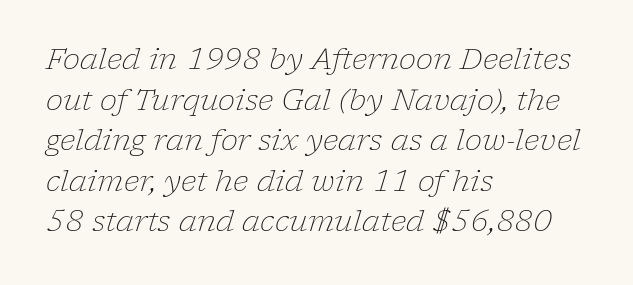
Q: Is the text bold? A: No.
Q: Is the text italic (slanted)? A: Yes, it leans right by about 17 degrees.
Q: Is the typeface a serif or a sans-serif typeface? A: Serif.
Q: Is the text underlined? A: No.
Q: How is the paragraph aligned? A: Left-aligned.
Q: Is the spacing between letters normal or unusually wide? A: Normal.
Q: Is the spacing between lines tight, normal or loose? A: Normal.
Q: Width (condensed, normal, or wide)? A: Normal.
Q: Stroke contrast? A: Low.
Q: x-height? A: Medium.
Q: Monospaced? A: No.
